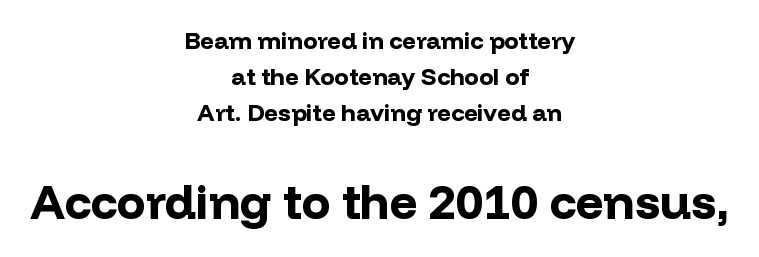
The image shows 48 px bold sans-serif type, upright; set centered, normal line spacing (1.5x), normal letter spacing, not underlined; the second (bottom) block is 2.0x larger; low stroke contrast and a medium x-height.
